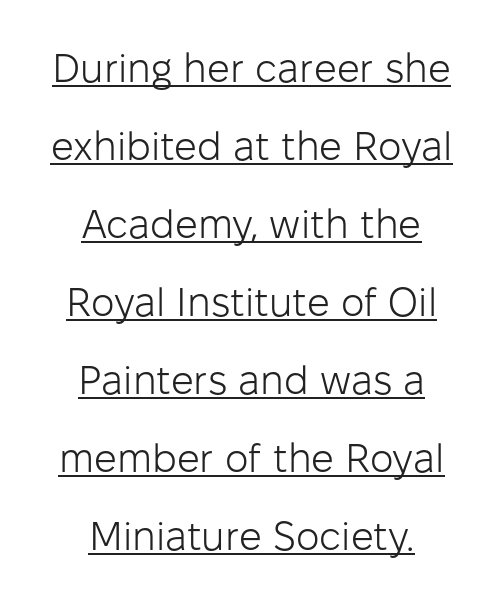
{"serif": "no", "italic": "no", "bold": "no", "weight": "light", "width": "normal", "stroke_contrast": "low", "x_height": "medium", "monospaced": "no", "underline": "yes", "align": "center", "line_spacing": "loose", "line_spacing_ratio": 1.95, "letter_spacing": "normal", "letter_spacing_em": 0.0, "glyph_px": 40}
